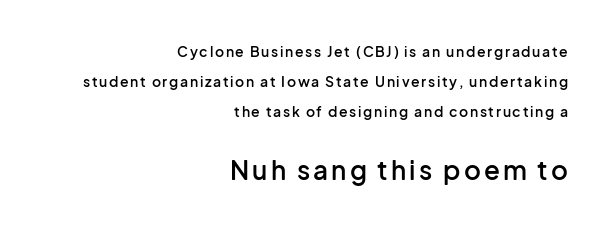
Unmarked baselines from the first word to the last. Line endings align vertically; line beginnings do not. In terms of leading, this rendering errs on the spacious side. Small over large — that's the arrangement of the two blocks here. Summary of weight: moderately heavy, a semibold. This sample uses an upright cut, with every glyph sitting square on the baseline.
